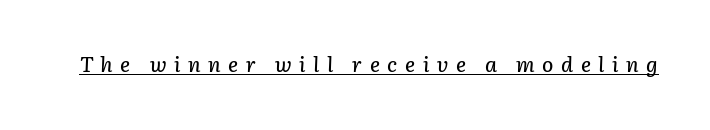
{"italic": "yes", "lean": "right", "slant_degrees": 3, "underline": "yes", "letter_spacing": "wide", "letter_spacing_em": 0.36, "glyph_px": 21}
